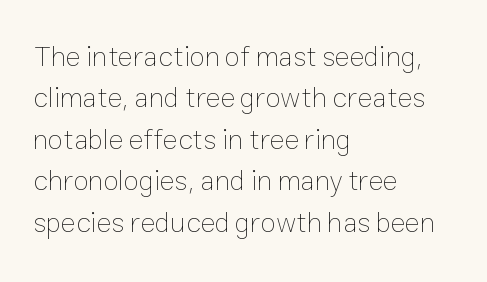
Q: Is the text bold? A: No.
Q: Is the text italic (slanted)? A: No, it is upright.
Q: Is the text underlined? A: No.
Q: How is the paragraph aligned? A: Left-aligned.
Q: Is the spacing between letters normal or unusually wide? A: Normal.
Q: Is the spacing between lines tight, normal or loose? A: Normal.
Q: Width (condensed, normal, or wide)? A: Normal.
Q: Stroke contrast? A: Low.
Q: x-height? A: Medium.
Q: Monospaced? A: No.
